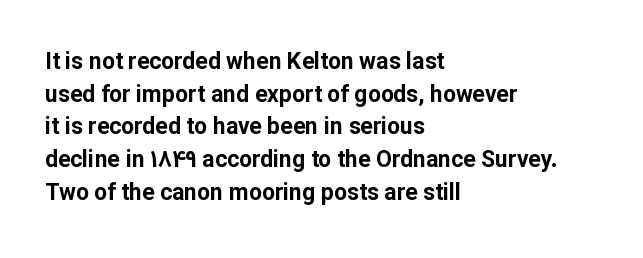
Here the glyphs are tracked normally, forming tight word shapes. One-word summary of the alignment: left. In terms of posture, this sample is upright. Notice how thick the strokes are: this is what a full bold looks like. The lines sit at an ordinary, default distance from one another.
